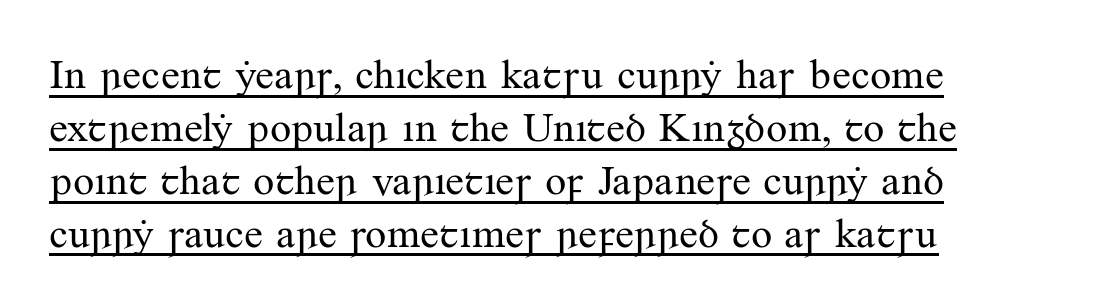
{"serif": "yes", "italic": "no", "bold": "no", "weight": "regular", "width": "normal", "stroke_contrast": "medium", "x_height": "small", "monospaced": "no", "underline": "yes", "align": "left", "line_spacing": "normal", "line_spacing_ratio": 1.26, "letter_spacing": "normal", "letter_spacing_em": 0.0, "glyph_px": 42}
